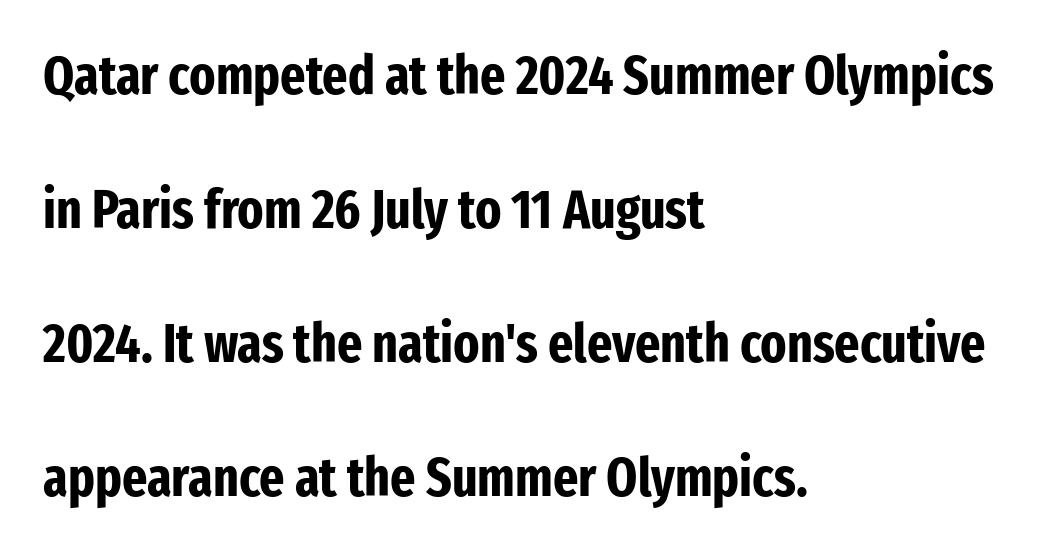
{"serif": "no", "italic": "no", "bold": "yes", "weight": "bold", "width": "condensed", "stroke_contrast": "low", "x_height": "medium", "monospaced": "no", "underline": "no", "align": "left", "line_spacing": "loose", "line_spacing_ratio": 2.48, "letter_spacing": "normal", "letter_spacing_em": 0.0, "glyph_px": 54}
